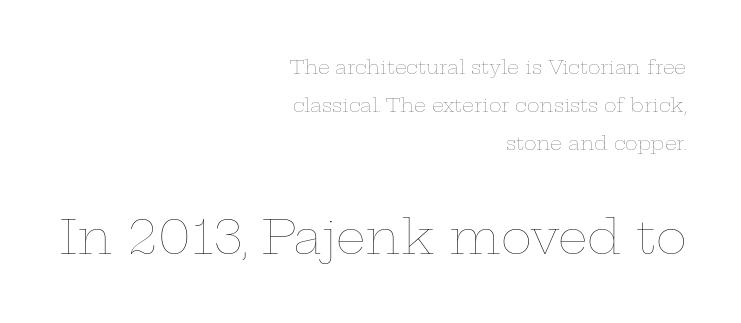
If you drew a line through each stem, it would be perfectly vertical. The gap between lines stays unmarked. No extra tracking has been applied to these lines. Think of a printed novel: that variable character pitch is what you see here. This block would shrink considerably if given ordinary leading; it's expanded now.
